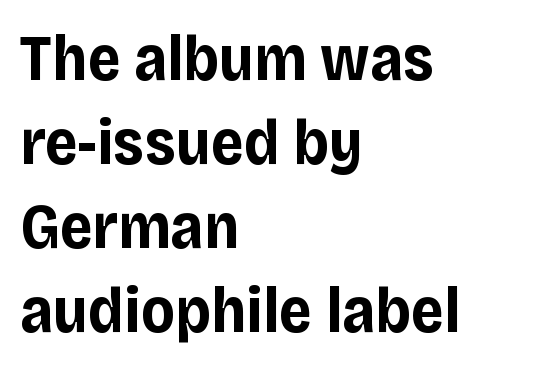
Q: Is the text bold? A: Yes.
Q: Is the text italic (slanted)? A: No, it is upright.
Q: Is the typeface a serif or a sans-serif typeface? A: Sans-serif.
Q: Is the text underlined? A: No.
Q: How is the paragraph aligned? A: Left-aligned.
Q: Is the spacing between letters normal or unusually wide? A: Normal.
Q: Is the spacing between lines tight, normal or loose? A: Normal.
Q: Width (condensed, normal, or wide)? A: Normal.
Q: Stroke contrast? A: Low.
Q: x-height? A: Large.
Q: Monospaced? A: No.
